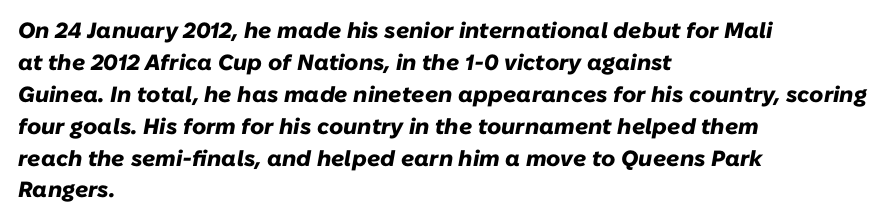
Q: Is the text bold? A: Yes.
Q: Is the text italic (slanted)? A: Yes, it leans right by about 10 degrees.
Q: Is the text underlined? A: No.
Q: How is the paragraph aligned? A: Left-aligned.
Q: Is the spacing between letters normal or unusually wide? A: Normal.
Q: Is the spacing between lines tight, normal or loose? A: Normal.
